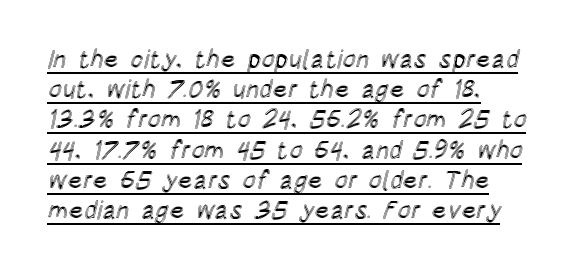
Is there an underline? Yes — a line sits under the letters. Students, note that the glyphs here touch the page at normal intervals.
